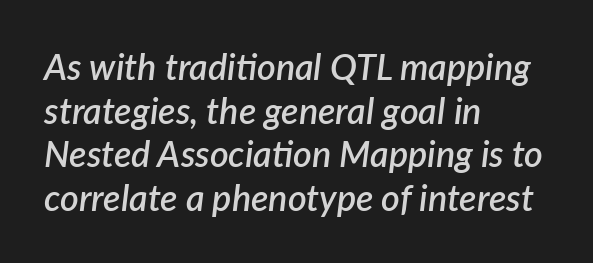
The image shows 36 px semibold type, italic (leaning right); set left-aligned, line spacing 1.21x, normal letter spacing, not underlined; low stroke contrast and a medium x-height.
